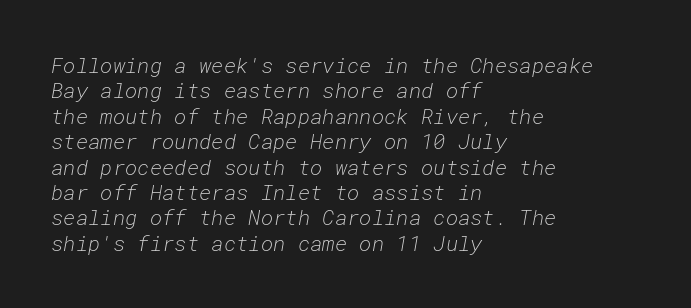
{"italic": "yes", "lean": "right", "slant_degrees": 10, "bold": "no", "underline": "no", "align": "left", "line_spacing_ratio": 1.21, "letter_spacing": "normal", "letter_spacing_em": 0.0, "glyph_px": 21}
